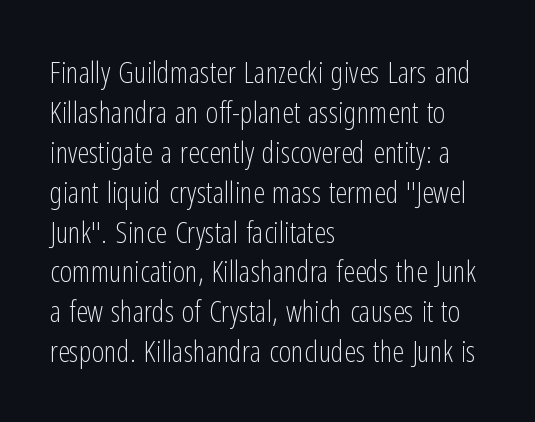
The image shows 30 px light, condensed sans-serif type, upright; set left-aligned, normal line spacing (1.33x), normal letter spacing, not underlined; low stroke contrast and a medium x-height.
